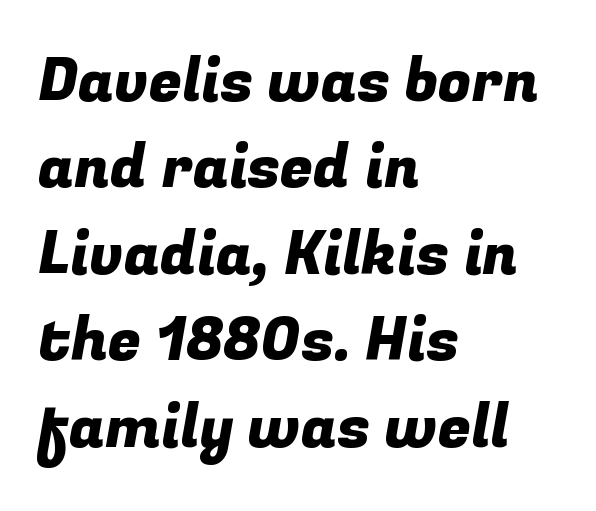
The gap between lines stays unmarked. Leading: standard. No feet cap the strokes, marking this as sans-serif type. The letters advance in unequal steps, a hallmark of proportional type. Which margin do the lines hug? The left one — the right edge is uneven.
